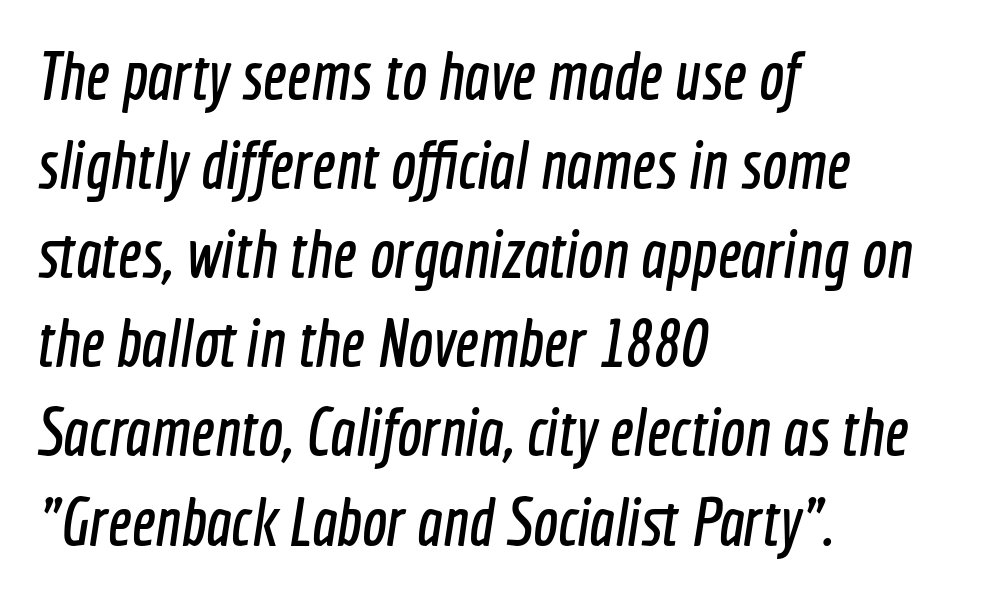
The image shows 67 px condensed sans-serif type; set left-aligned, normal line spacing (1.33x), normal letter spacing, not underlined; a medium x-height.
